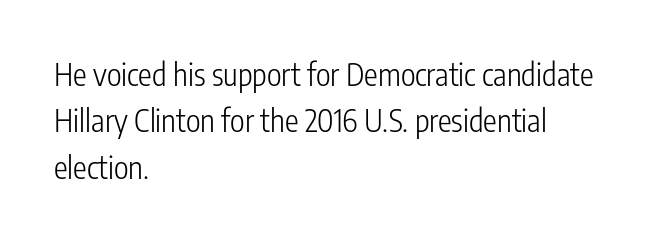
{"serif": "no", "italic": "no", "bold": "no", "weight": "light", "width": "condensed", "stroke_contrast": "low", "x_height": "medium", "monospaced": "no", "underline": "no", "align": "left", "line_spacing": "normal", "line_spacing_ratio": 1.5, "letter_spacing": "normal", "letter_spacing_em": 0.0, "glyph_px": 31}
